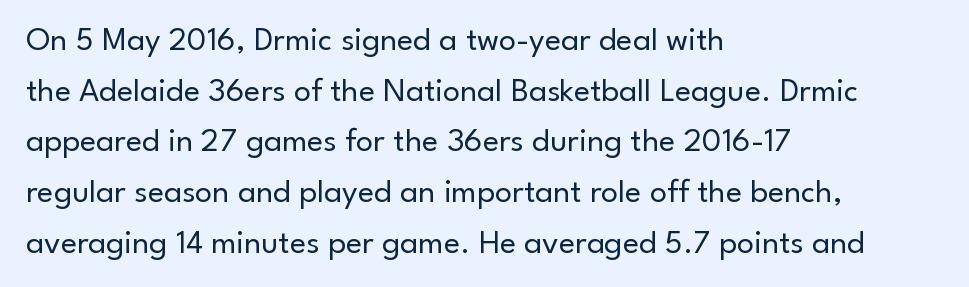
Q: Is the text bold? A: No.
Q: Is the text italic (slanted)? A: No, it is upright.
Q: Is the typeface a serif or a sans-serif typeface? A: Sans-serif.
Q: Is the text underlined? A: No.
Q: How is the paragraph aligned? A: Left-aligned.
Q: Is the spacing between letters normal or unusually wide? A: Normal.
Q: Is the spacing between lines tight, normal or loose? A: Normal.
Q: Width (condensed, normal, or wide)? A: Normal.
Q: Stroke contrast? A: Low.
Q: x-height? A: Small.
Q: Monospaced? A: No.
